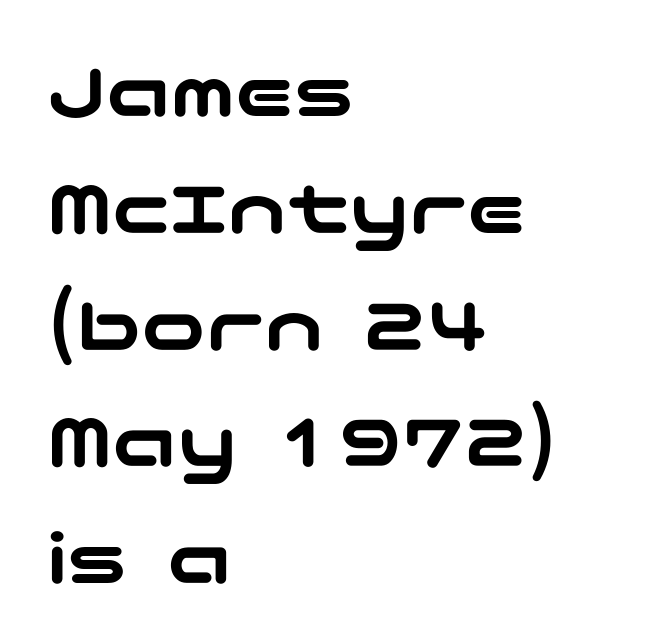
{"serif": "no", "italic": "no", "width": "wide", "stroke_contrast": "low", "x_height": "medium", "underline": "no", "align": "left", "line_spacing": "normal", "line_spacing_ratio": 1.46, "letter_spacing": "normal", "letter_spacing_em": 0.0, "glyph_px": 80}
